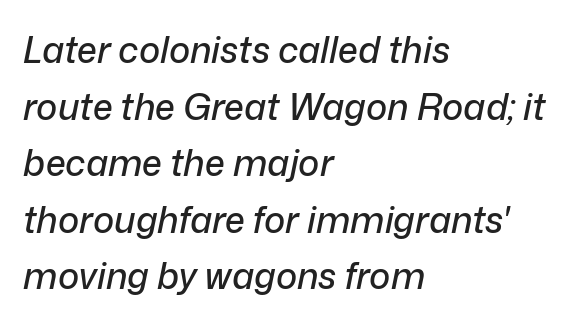
The image shows 36 px text type, italic (leaning right); set left-aligned, normal line spacing (1.57x), normal letter spacing, not underlined; low stroke contrast and a medium x-height.
